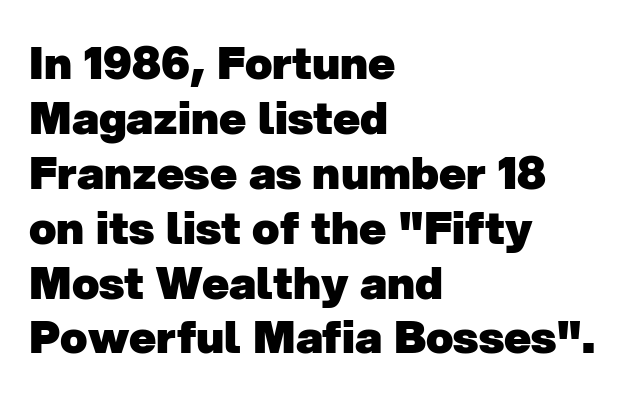
Q: Is the text bold? A: Yes.
Q: Is the typeface a serif or a sans-serif typeface? A: Sans-serif.
Q: Is the text underlined? A: No.
Q: How is the paragraph aligned? A: Left-aligned.
Q: Is the spacing between letters normal or unusually wide? A: Normal.
Q: Width (condensed, normal, or wide)? A: Normal.
Q: Stroke contrast? A: Low.
Q: x-height? A: Medium.
Q: Monospaced? A: No.
